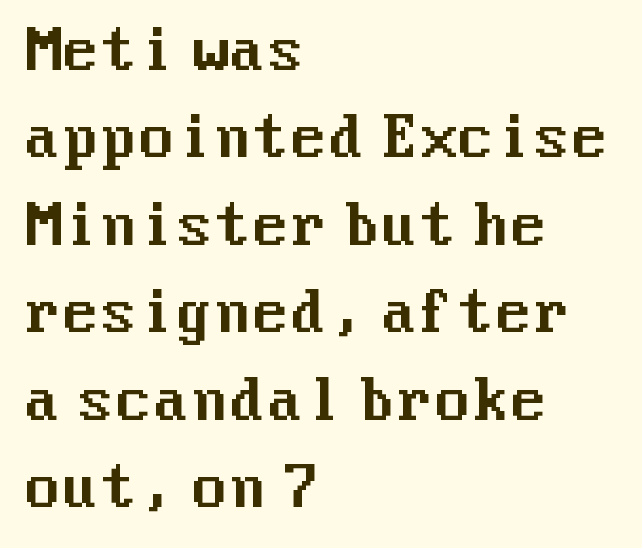
{"serif": "no", "italic": "no", "width": "normal", "stroke_contrast": "medium", "x_height": "medium", "underline": "no", "align": "left", "line_spacing": "normal", "line_spacing_ratio": 1.59, "letter_spacing": "normal", "letter_spacing_em": 0.0, "glyph_px": 55}
